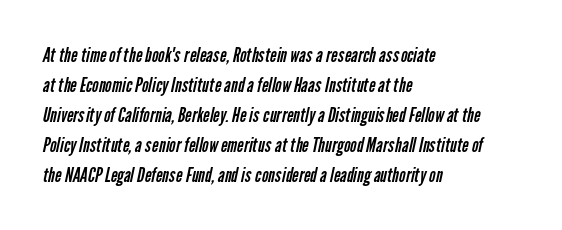
{"bold": "no", "underline": "no", "align": "left", "line_spacing": "normal", "line_spacing_ratio": 1.5, "letter_spacing": "normal", "letter_spacing_em": 0.0, "glyph_px": 20}
